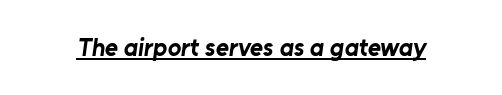
The image shows 25 px bold type; set normal letter spacing, underlined.
